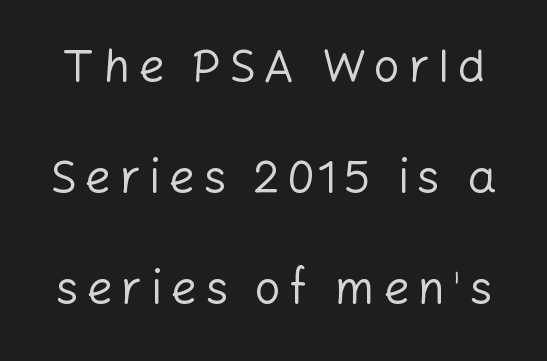
The image shows 46 px regular-weight sans-serif type, upright; set loose line spacing (2.41x), not underlined; low stroke contrast and a medium x-height.
